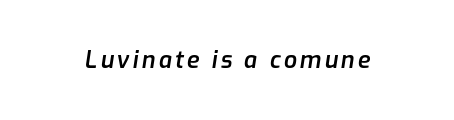
{"italic": "yes", "lean": "right", "slant_degrees": 9, "bold": "semi", "underline": "no", "glyph_px": 23}
